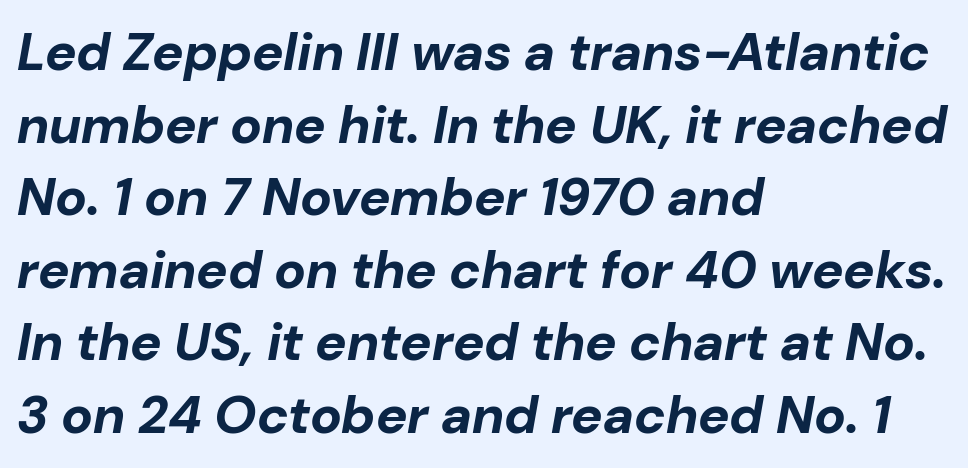
Q: Is the text bold? A: Yes.
Q: Is the text italic (slanted)? A: Yes, it leans right by about 10 degrees.
Q: Is the text underlined? A: No.
Q: How is the paragraph aligned? A: Left-aligned.
Q: Is the spacing between letters normal or unusually wide? A: Normal.
Q: Is the spacing between lines tight, normal or loose? A: Normal.
Q: Width (condensed, normal, or wide)? A: Normal.
Q: Stroke contrast? A: Low.
Q: x-height? A: Medium.
Q: Monospaced? A: No.
